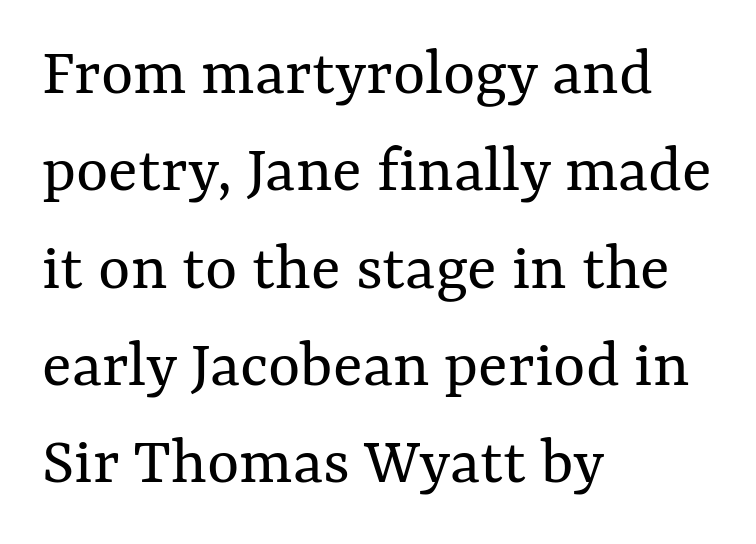
Weight: not bold — regular or lighter. The passage shown stacks its lines at a standard gap. Reading down the block, your eye returns to a fixed left position each line. Inter-character spacing is left at the font's built-in metrics. Think of a printed novel: that variable character pitch is what you see here.
